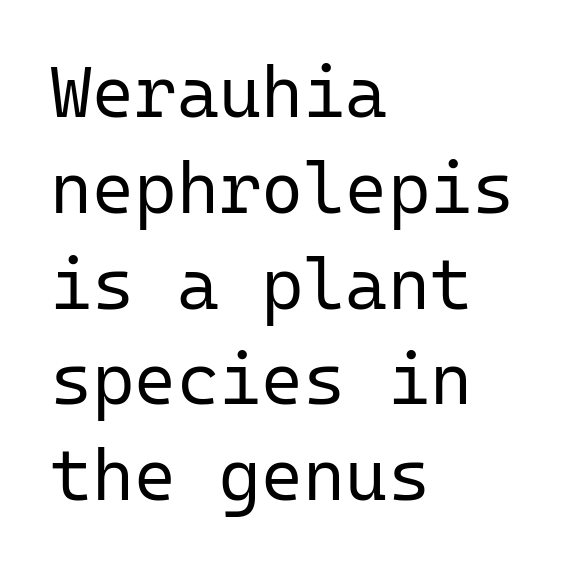
The image shows 72 px regular-weight sans-serif type, upright, monospaced; set left-aligned, normal line spacing (1.33x), normal letter spacing, not underlined; low stroke contrast and a medium x-height.
